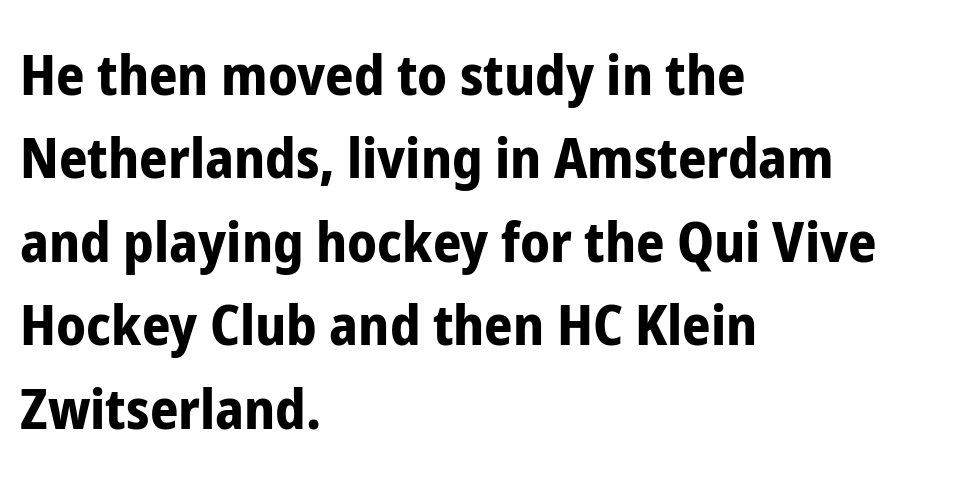
The image shows 56 px bold, condensed sans-serif type, upright; set left-aligned, normal line spacing (1.49x), normal letter spacing, not underlined; low stroke contrast and a medium x-height.
